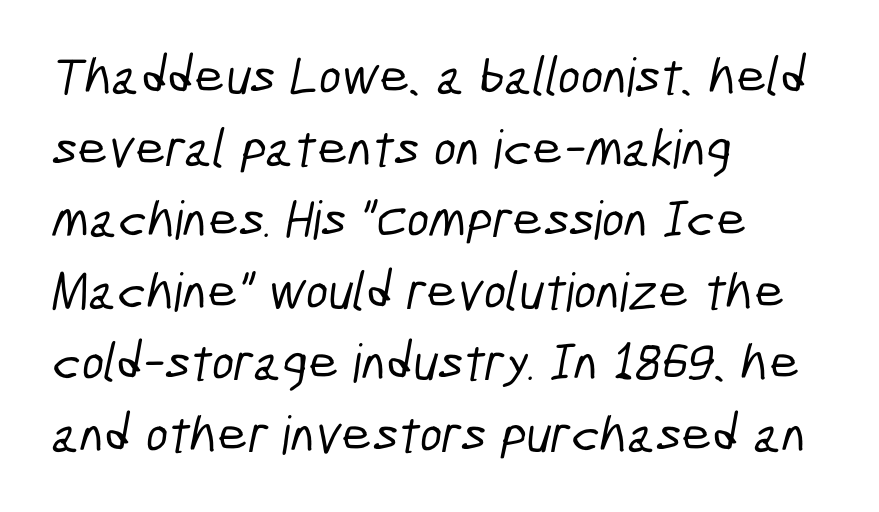
Q: Is the typeface a serif or a sans-serif typeface? A: Sans-serif.
Q: Is the text underlined? A: No.
Q: How is the paragraph aligned? A: Left-aligned.
Q: Is the spacing between letters normal or unusually wide? A: Normal.
Q: Is the spacing between lines tight, normal or loose? A: Normal.
Q: Width (condensed, normal, or wide)? A: Condensed.
Q: Stroke contrast? A: Low.
Q: x-height? A: Medium.
Q: Monospaced? A: No.
